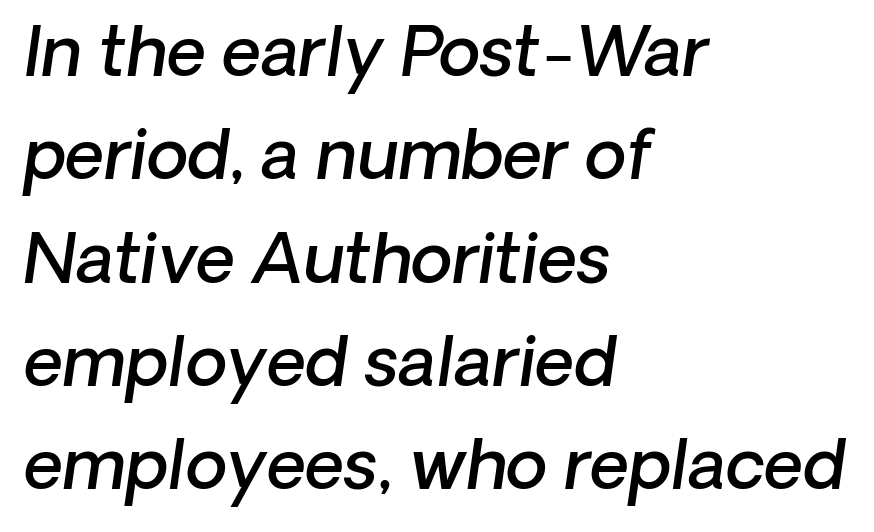
Leading matches the norm, producing a regular column. Nobody drew a line under any word here. The letters advance in unequal steps, a hallmark of proportional type. Emphasis-style slanted type is in use.
